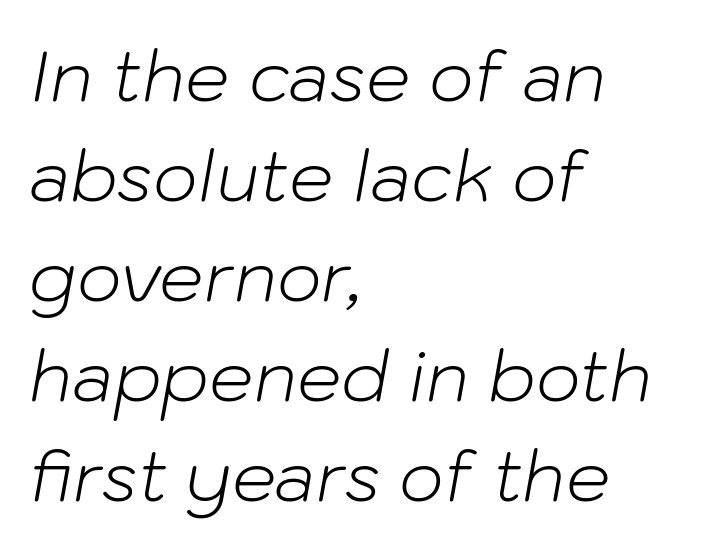
The image shows 70 px light type, italic (leaning right); set left-aligned, normal line spacing (1.43x), normal letter spacing, not underlined; low stroke contrast and a medium x-height.
